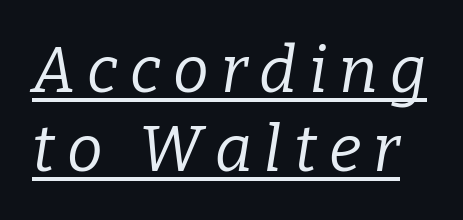
The image shows 64 px regular-weight serif type, italic (leaning right); set line spacing 1.23x, underlined; low stroke contrast and a medium x-height.
